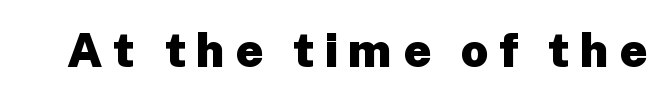
Examine the stroke ends and you'll find no serifs. This is roman type, the default non-slanted kind. The face used here is proportionally spaced, like ordinary book or web type. Plain, unruled lines of type. Bold? Absolutely — the strokes are thick and heavy. Does extra space separate the letters? Yes, quite a lot of it.
